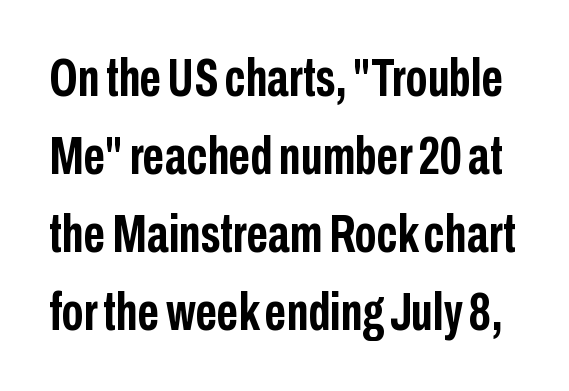
Q: Is the text bold? A: Yes.
Q: Is the text italic (slanted)? A: No, it is upright.
Q: Is the typeface a serif or a sans-serif typeface? A: Sans-serif.
Q: Is the text underlined? A: No.
Q: Is the spacing between letters normal or unusually wide? A: Normal.
Q: Is the spacing between lines tight, normal or loose? A: Normal.
Q: Width (condensed, normal, or wide)? A: Condensed.
Q: Stroke contrast? A: Low.
Q: x-height? A: Medium.
Q: Monospaced? A: No.
